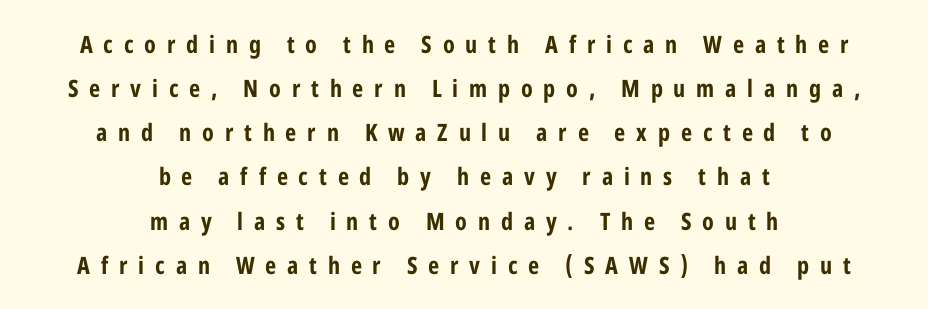
{"italic": "no", "bold": "yes", "underline": "no", "align": "center", "line_spacing_ratio": 1.84, "letter_spacing": "wide", "letter_spacing_em": 0.45, "glyph_px": 24}
